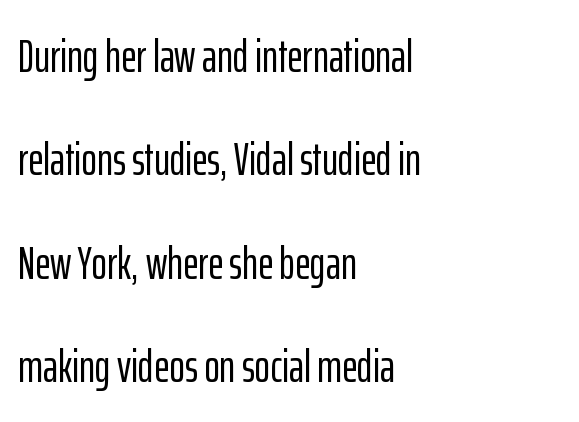
{"serif": "no", "italic": "no", "width": "condensed", "stroke_contrast": "low", "x_height": "medium", "monospaced": "no", "underline": "no", "align": "left", "line_spacing": "loose", "line_spacing_ratio": 2.2, "letter_spacing": "normal", "letter_spacing_em": 0.0, "glyph_px": 47}
